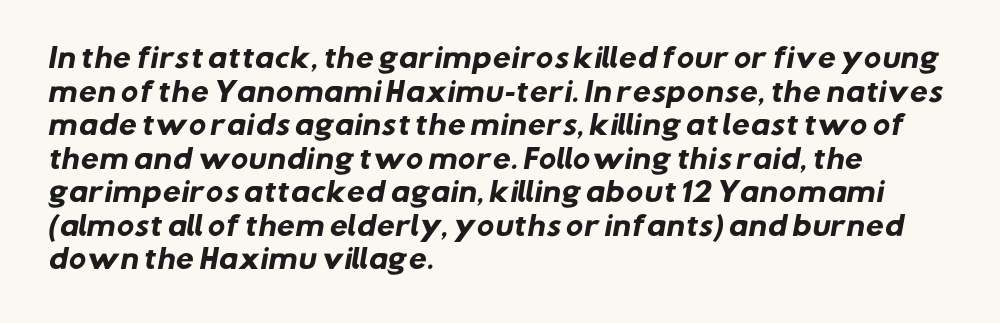
Q: Is the text bold? A: Yes.
Q: Is the text underlined? A: No.
Q: How is the paragraph aligned? A: Left-aligned.
Q: Is the spacing between letters normal or unusually wide? A: Normal.
Q: Is the spacing between lines tight, normal or loose? A: Normal.
